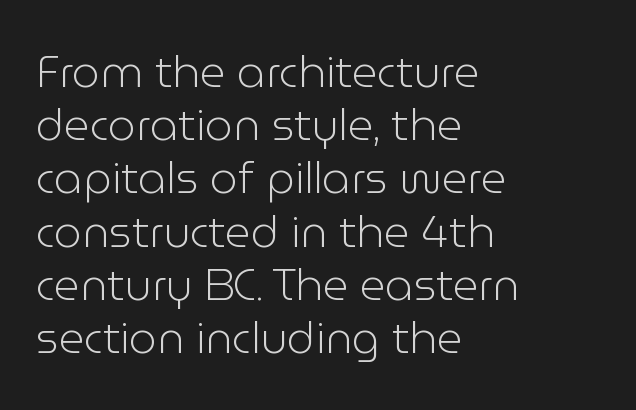
Ink coverage per letter is moderate at most. The rendering keeps characters at their native spacing. The zone under the glyphs is completely vacant. You could not count columns in this text — the font is proportionally spaced. The letters carry no serifs — their stems end cleanly without finishing strokes. Unlike italic type, these characters show no tilt at all.
